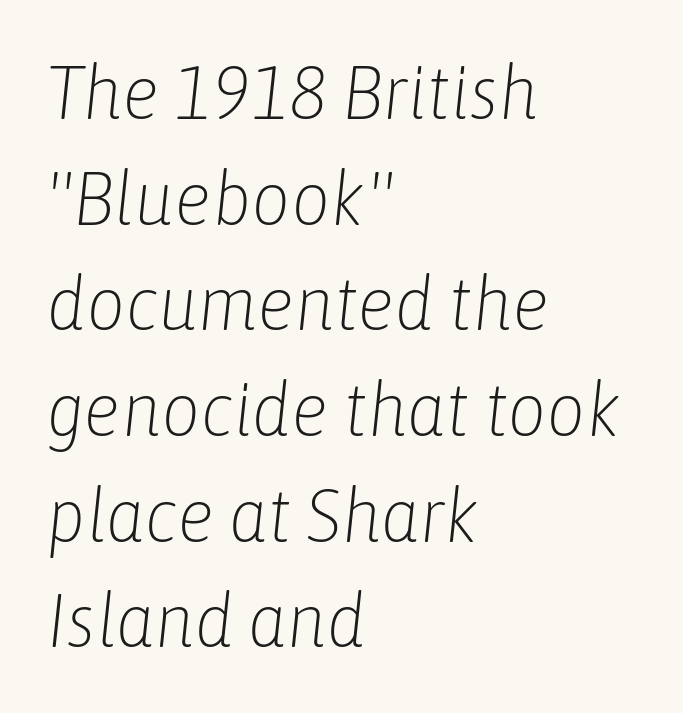
Q: Is the text bold? A: No.
Q: Is the text italic (slanted)? A: Yes, it leans right by about 6 degrees.
Q: Is the text underlined? A: No.
Q: How is the paragraph aligned? A: Left-aligned.
Q: Is the spacing between letters normal or unusually wide? A: Normal.
Q: Is the spacing between lines tight, normal or loose? A: Normal.
Q: Width (condensed, normal, or wide)? A: Condensed.
Q: Stroke contrast? A: Low.
Q: x-height? A: Medium.
Q: Monospaced? A: No.
